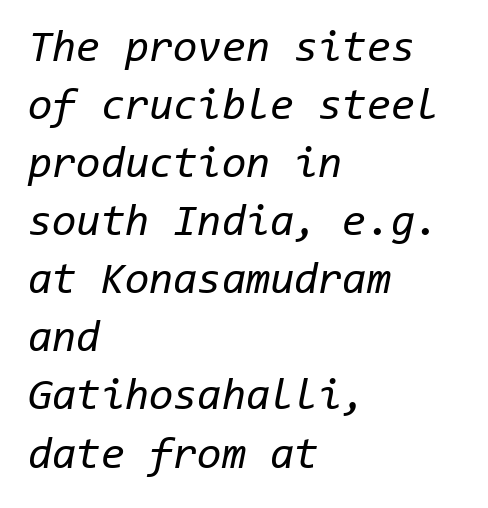
{"italic": "yes", "lean": "right", "slant_degrees": 11, "bold": "no", "weight": "regular", "width": "normal", "stroke_contrast": "low", "x_height": "medium", "monospaced": "yes", "underline": "no", "align": "left", "line_spacing": "normal", "line_spacing_ratio": 1.32, "letter_spacing": "normal", "letter_spacing_em": 0.0, "glyph_px": 44}
